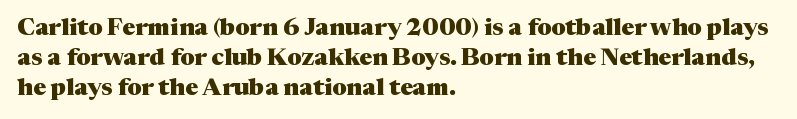
Q: Is the text bold? A: Yes.
Q: Is the text italic (slanted)? A: No, it is upright.
Q: Is the text underlined? A: No.
Q: How is the paragraph aligned? A: Left-aligned.
Q: Is the spacing between letters normal or unusually wide? A: Normal.
Q: Is the spacing between lines tight, normal or loose? A: Normal.
